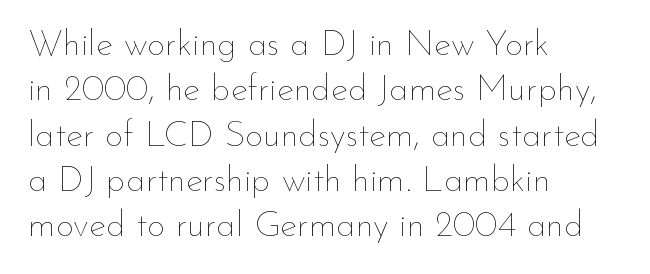
{"italic": "no", "bold": "no", "weight": "thin", "width": "normal", "stroke_contrast": "low", "x_height": "small", "monospaced": "no", "underline": "no", "align": "left", "line_spacing": "normal", "line_spacing_ratio": 1.26, "letter_spacing": "normal", "letter_spacing_em": 0.0, "glyph_px": 36}
